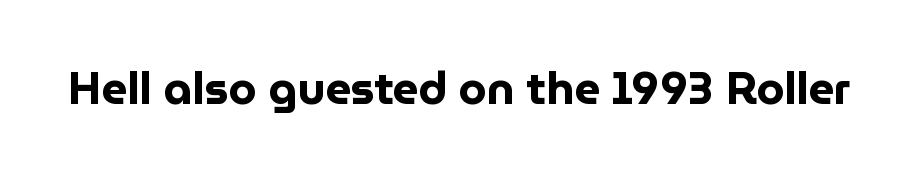
Q: Is the text bold? A: Yes.
Q: Is the text italic (slanted)? A: No, it is upright.
Q: Is the typeface a serif or a sans-serif typeface? A: Sans-serif.
Q: Is the text underlined? A: No.
Q: Is the spacing between letters normal or unusually wide? A: Normal.
Q: Width (condensed, normal, or wide)? A: Normal.
Q: Stroke contrast? A: Low.
Q: x-height? A: Medium.
Q: Monospaced? A: No.
